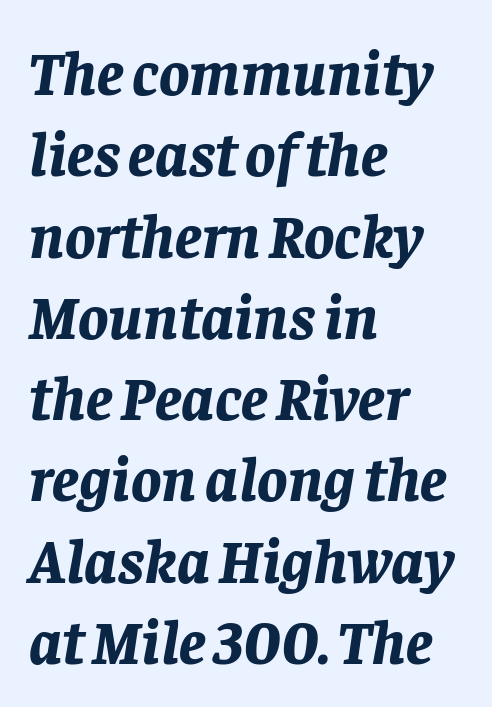
Q: Is the text bold? A: Yes.
Q: Is the text italic (slanted)? A: Yes, it leans right by about 8 degrees.
Q: Is the text underlined? A: No.
Q: How is the paragraph aligned? A: Left-aligned.
Q: Is the spacing between letters normal or unusually wide? A: Normal.
Q: Is the spacing between lines tight, normal or loose? A: Normal.
Q: Width (condensed, normal, or wide)? A: Normal.
Q: Stroke contrast? A: Low.
Q: x-height? A: Large.
Q: Monospaced? A: No.
